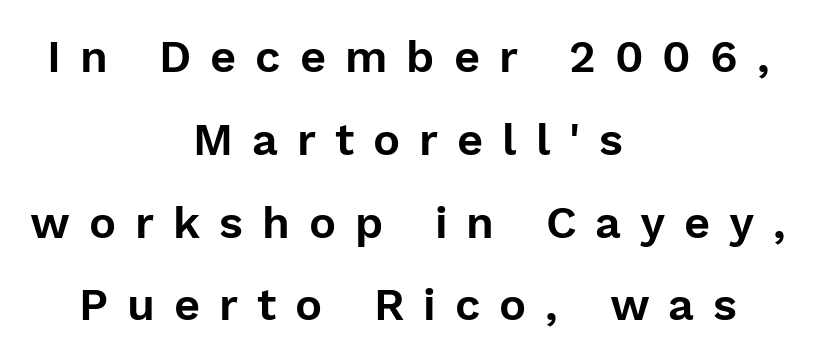
Q: Is the text italic (slanted)? A: No, it is upright.
Q: Is the typeface a serif or a sans-serif typeface? A: Sans-serif.
Q: Is the text underlined? A: No.
Q: How is the paragraph aligned? A: Centered.
Q: Is the spacing between letters normal or unusually wide? A: Unusually wide.
Q: Width (condensed, normal, or wide)? A: Normal.
Q: Stroke contrast? A: Low.
Q: x-height? A: Medium.
Q: Monospaced? A: No.
